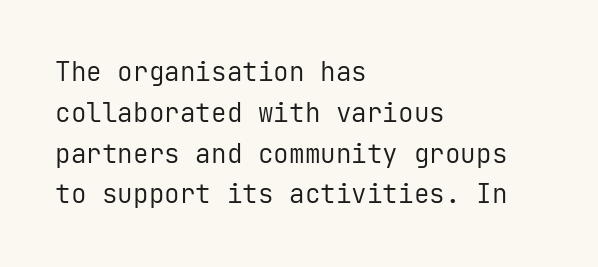
The gap between lines stays unmarked. No extra tracking has been applied to these lines. Does the leading feel generous? No, just average. Short and long lines alike share a common starting point at left.
